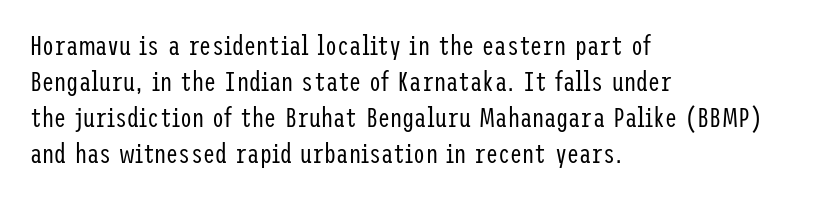
{"italic": "no", "bold": "no", "underline": "no", "align": "left", "line_spacing": "normal", "line_spacing_ratio": 1.33, "letter_spacing": "normal", "letter_spacing_em": 0.0, "glyph_px": 27}
